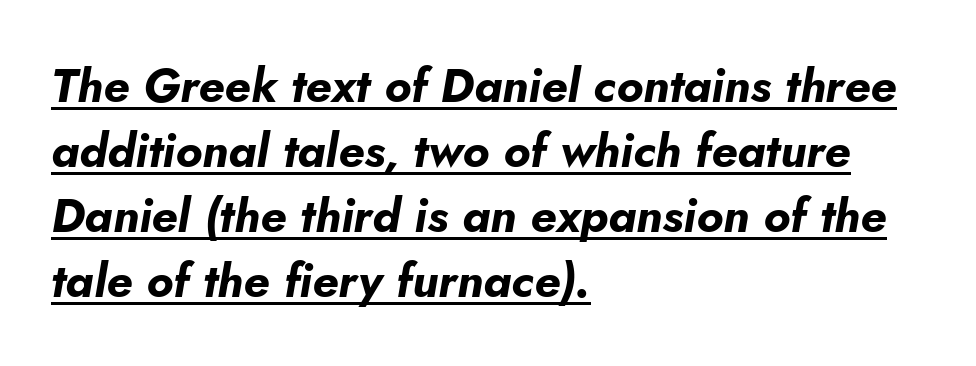
This sample uses plain, unmodified letter spacing. One glance says typical: line gaps are just what's usual. The compositor pushed each line to the left boundary. This sample has the flowing, uneven cadence of proportional lettering. Strong, thick strokes mark this as bold type. The glyphs are accompanied by a horizontal stroke just below them.
